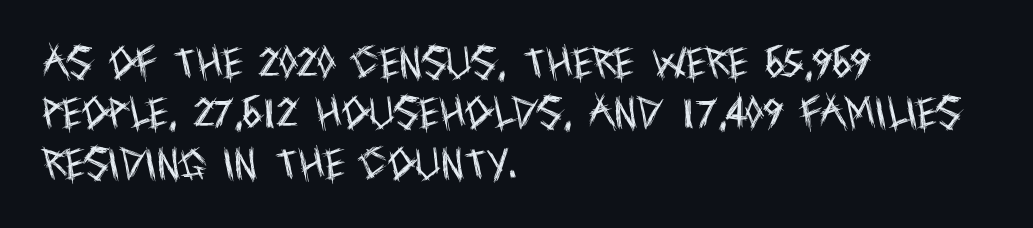
The image shows 35 px regular-weight, condensed sans-serif type, upright; set left-aligned, normal line spacing (1.44x), normal letter spacing, not underlined; a large x-height.
